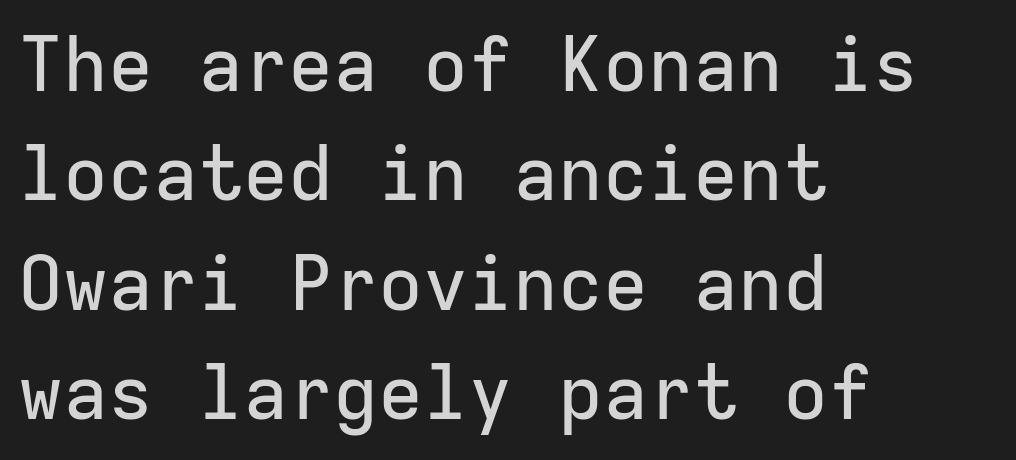
Q: Is the text italic (slanted)? A: No, it is upright.
Q: Is the typeface a serif or a sans-serif typeface? A: Sans-serif.
Q: Is the text underlined? A: No.
Q: How is the paragraph aligned? A: Left-aligned.
Q: Is the spacing between letters normal or unusually wide? A: Normal.
Q: Is the spacing between lines tight, normal or loose? A: Normal.
Q: Width (condensed, normal, or wide)? A: Normal.
Q: Stroke contrast? A: Low.
Q: x-height? A: Medium.
Q: Monospaced? A: Yes.
